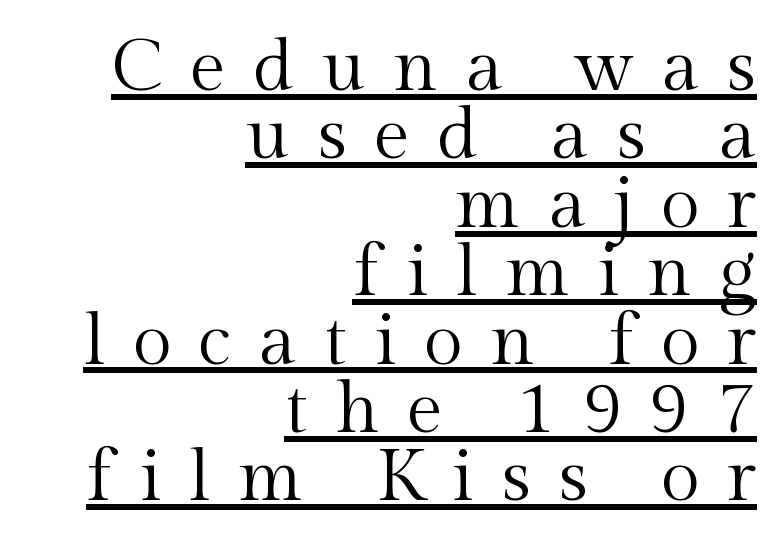
{"serif": "yes", "italic": "no", "bold": "no", "weight": "regular", "width": "normal", "x_height": "medium", "monospaced": "no", "underline": "yes", "align": "right", "line_spacing": "tight", "line_spacing_ratio": 0.95, "letter_spacing": "wide", "letter_spacing_em": 0.38, "glyph_px": 72}
